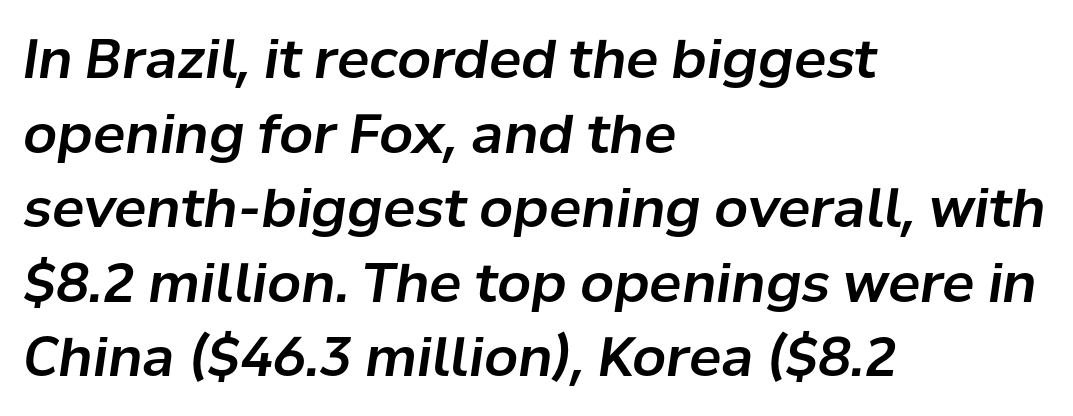
Line starts are locked; line ends wander. The space beneath each line is pristine and unruled. Posture: slanted. Observe the ordinary spacing: letters are neighbours, not strangers. The designer left line spacing at the default. You could not count columns in this text — the font is proportionally spaced.
